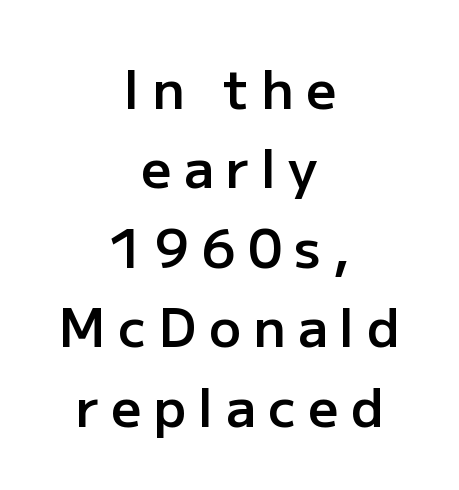
Q: Is the text bold? A: Semi-bold.
Q: Is the text italic (slanted)? A: No, it is upright.
Q: Is the typeface a serif or a sans-serif typeface? A: Sans-serif.
Q: Is the text underlined? A: No.
Q: How is the paragraph aligned? A: Centered.
Q: Is the spacing between letters normal or unusually wide? A: Unusually wide.
Q: Is the spacing between lines tight, normal or loose? A: Normal.
Q: Width (condensed, normal, or wide)? A: Normal.
Q: Stroke contrast? A: Low.
Q: x-height? A: Medium.
Q: Monospaced? A: No.
